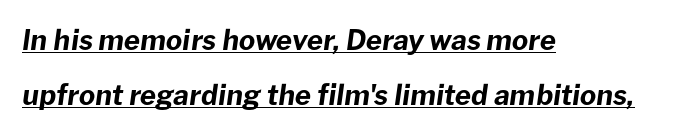
Tall strokes in this sample are angled rather than plumb. Each glyph is drawn with heavy, bold strokes. Each new line begins a long way beneath the previous one. The paragraph shown leans on its left margin.
